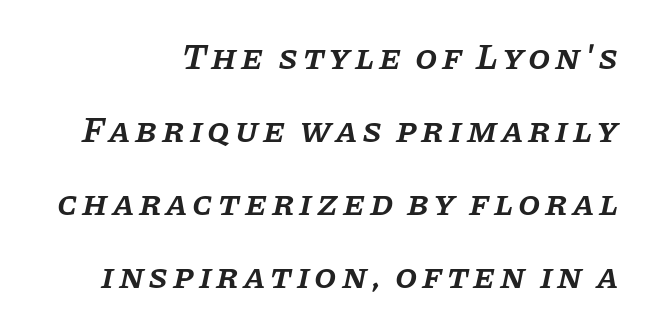
{"serif": "yes", "italic": "yes", "lean": "right", "slant_degrees": 11, "bold": "semi", "weight": "semibold", "width": "normal", "stroke_contrast": "low", "x_height": "large", "monospaced": "no", "underline": "no", "line_spacing": "loose", "line_spacing_ratio": 2.03, "glyph_px": 36}
